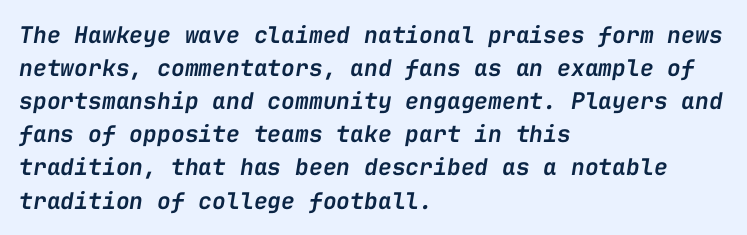
The image shows 23 px text type, italic (leaning right); set left-aligned, normal line spacing (1.44x), normal letter spacing, not underlined.
